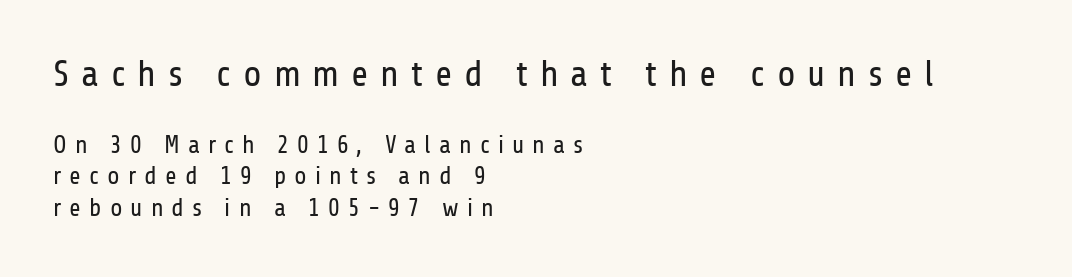
{"serif": "no", "italic": "no", "bold": "no", "weight": "regular", "width": "condensed", "stroke_contrast": "low", "x_height": "medium", "monospaced": "no", "underline": "no", "align": "left", "line_spacing": "normal", "line_spacing_ratio": 1.27, "letter_spacing": "wide", "letter_spacing_em": 0.32, "larger_block": "first", "size_ratio": 1.48, "glyph_px": 37}
